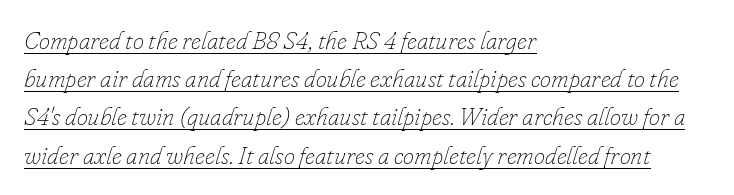
Q: Is the text bold? A: No.
Q: Is the text italic (slanted)? A: Yes, it leans right by about 16 degrees.
Q: Is the text underlined? A: Yes.
Q: How is the paragraph aligned? A: Left-aligned.
Q: Is the spacing between letters normal or unusually wide? A: Normal.
Q: Is the spacing between lines tight, normal or loose? A: Normal.
